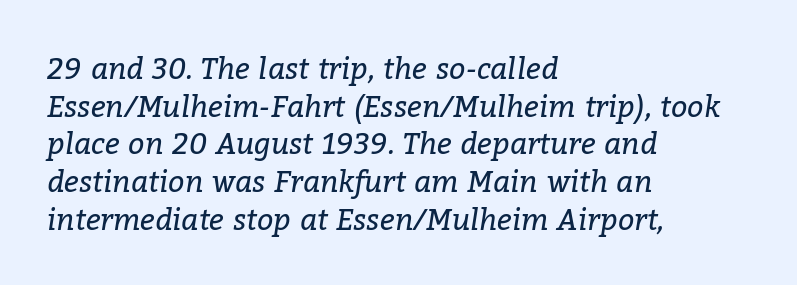
Q: Is the text bold? A: No.
Q: Is the text italic (slanted)? A: Yes, it leans right by about 9 degrees.
Q: Is the typeface a serif or a sans-serif typeface? A: Serif.
Q: Is the text underlined? A: No.
Q: How is the paragraph aligned? A: Left-aligned.
Q: Is the spacing between letters normal or unusually wide? A: Normal.
Q: Is the spacing between lines tight, normal or loose? A: Normal.
Q: Width (condensed, normal, or wide)? A: Normal.
Q: Stroke contrast? A: Low.
Q: x-height? A: Medium.
Q: Monospaced? A: No.
